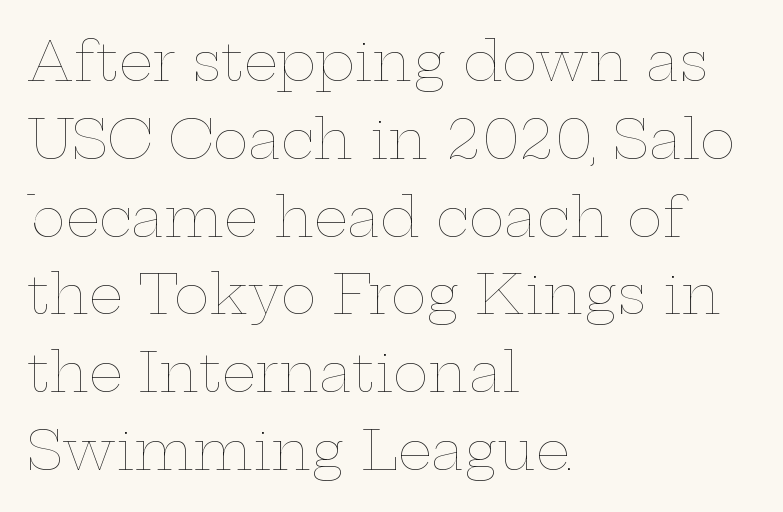
Q: Is the text bold? A: No.
Q: Is the text italic (slanted)? A: No, it is upright.
Q: Is the text underlined? A: No.
Q: How is the paragraph aligned? A: Left-aligned.
Q: Is the spacing between letters normal or unusually wide? A: Normal.
Q: Is the spacing between lines tight, normal or loose? A: Normal.
Q: Width (condensed, normal, or wide)? A: Wide.
Q: Stroke contrast? A: Low.
Q: x-height? A: Medium.
Q: Monospaced? A: No.
